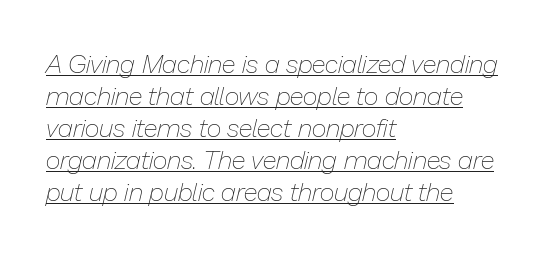
Beneath each row of characters lies a ruled line. The font is comparable to plain body text, perhaps lighter. All the whitespace from short lines collects on the right. If you drew a line through each stem, it would be angled.
